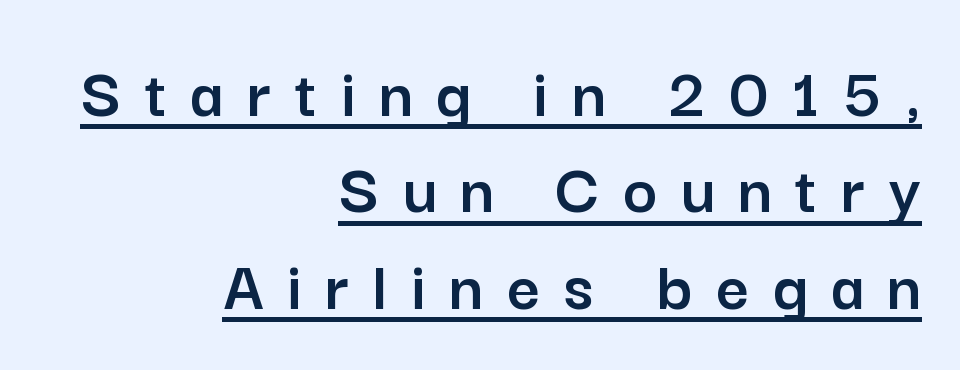
Q: Is the text italic (slanted)? A: No, it is upright.
Q: Is the typeface a serif or a sans-serif typeface? A: Sans-serif.
Q: Is the text underlined? A: Yes.
Q: How is the paragraph aligned? A: Right-aligned.
Q: Is the spacing between letters normal or unusually wide? A: Unusually wide.
Q: Is the spacing between lines tight, normal or loose? A: Normal.
Q: Width (condensed, normal, or wide)? A: Normal.
Q: Stroke contrast? A: Low.
Q: x-height? A: Medium.
Q: Monospaced? A: No.
